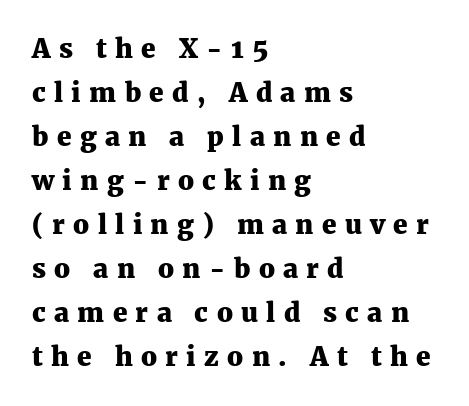
{"italic": "no", "bold": "yes", "underline": "no", "align": "left", "line_spacing": "normal", "line_spacing_ratio": 1.69, "letter_spacing": "wide", "letter_spacing_em": 0.32, "glyph_px": 26}
